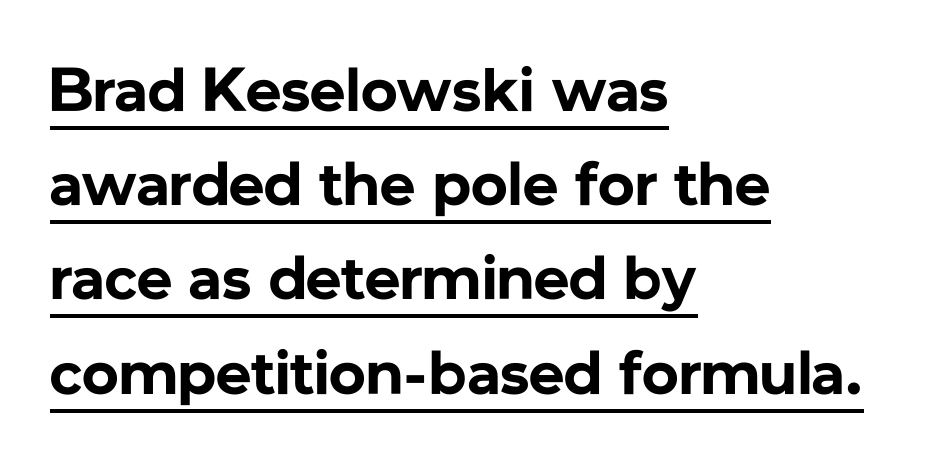
How are the letters spaced? Ordinarily, with no added tracking. Decoration check: the copy is underlined. This sample has the flowing, uneven cadence of proportional lettering. Every letter is thick-stroked: bold, no question. Short and long lines alike share a common starting point at left. Each new line begins a customary step beneath the previous one.
